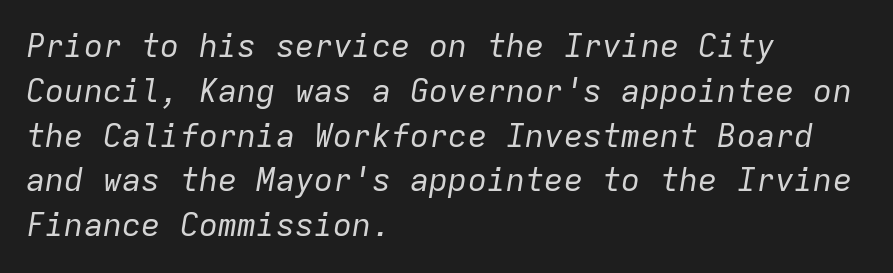
Q: Is the text bold? A: No.
Q: Is the text italic (slanted)? A: Yes, it leans right by about 9 degrees.
Q: Is the text underlined? A: No.
Q: How is the paragraph aligned? A: Left-aligned.
Q: Is the spacing between letters normal or unusually wide? A: Normal.
Q: Is the spacing between lines tight, normal or loose? A: Normal.
Q: Width (condensed, normal, or wide)? A: Normal.
Q: Stroke contrast? A: Low.
Q: x-height? A: Medium.
Q: Monospaced? A: Yes.
